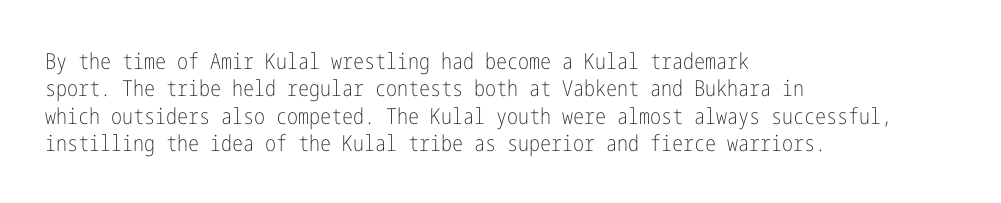
Q: Is the text bold? A: No.
Q: Is the text italic (slanted)? A: No, it is upright.
Q: Is the text underlined? A: No.
Q: How is the paragraph aligned? A: Left-aligned.
Q: Is the spacing between letters normal or unusually wide? A: Normal.
